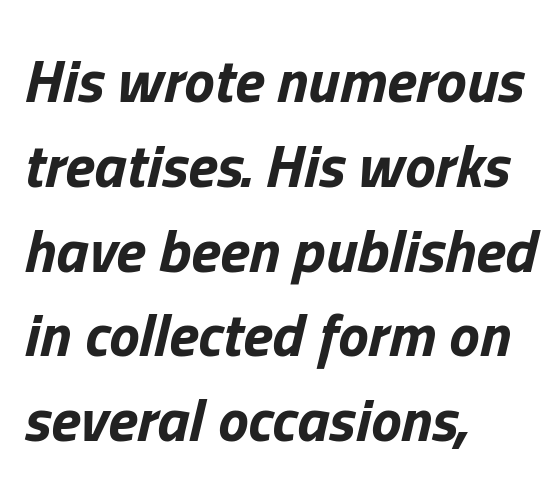
Has an underline been added? It has not. Students, note that the glyphs here touch the page at normal intervals. Alignment: flush left. Is the type bold? Yes — the strokes are clearly thick and heavy. A typesetter would call this proportional, since set widths differ per character. Summary of vertical rhythm: regular, with standard interline spacing.
